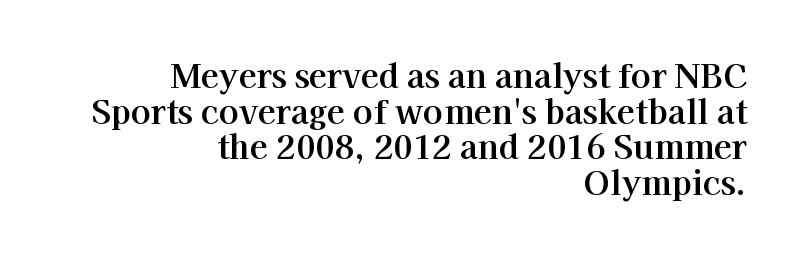
{"serif": "yes", "italic": "no", "bold": "yes", "weight": "bold", "width": "normal", "stroke_contrast": "high", "x_height": "medium", "monospaced": "no", "underline": "no", "align": "right", "line_spacing": "tight", "line_spacing_ratio": 1.08, "letter_spacing": "normal", "letter_spacing_em": 0.0, "glyph_px": 33}
